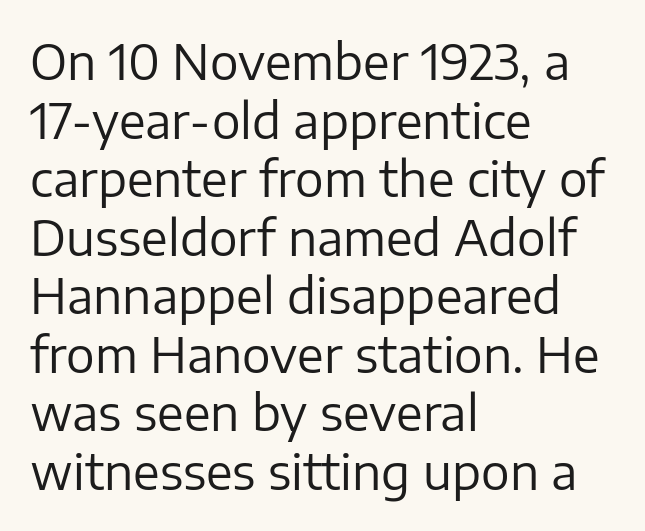
Q: Is the text bold? A: No.
Q: Is the text italic (slanted)? A: No, it is upright.
Q: Is the typeface a serif or a sans-serif typeface? A: Sans-serif.
Q: Is the text underlined? A: No.
Q: How is the paragraph aligned? A: Left-aligned.
Q: Is the spacing between letters normal or unusually wide? A: Normal.
Q: Width (condensed, normal, or wide)? A: Normal.
Q: Stroke contrast? A: Low.
Q: x-height? A: Medium.
Q: Monospaced? A: No.
